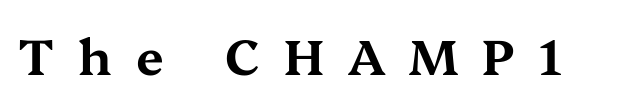
{"serif": "yes", "italic": "no", "width": "wide", "stroke_contrast": "medium", "x_height": "medium", "monospaced": "no", "underline": "no", "letter_spacing": "wide", "letter_spacing_em": 0.48, "glyph_px": 50}
